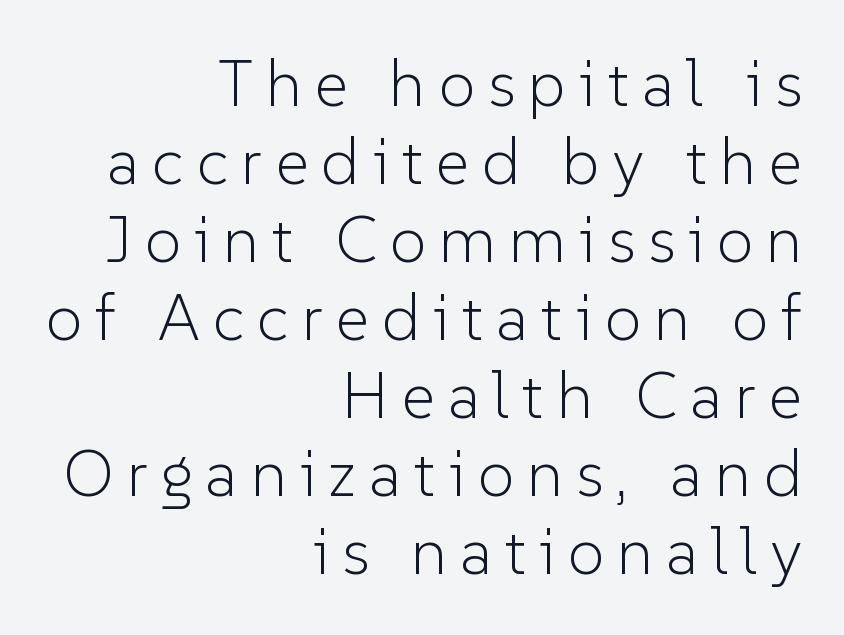
Do the characters align in a grid? No, the font is proportional. The passage is arranged like a letterhead date or caption credit — flush right. The strokes carry an ordinary text weight at most. There is plenty of visible air inserted between adjacent glyphs. Look at the bottom of the vertical strokes: they stop flat, with no serifs. Italic? Not at all — the glyphs are vertical.
